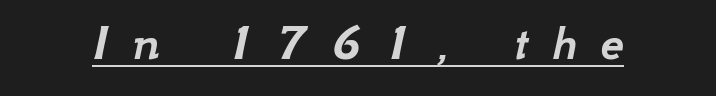
Between one letter and the next there's a generous, obvious gap. Beneath each row of characters lies a ruled line. The face used here is proportionally spaced, like ordinary book or web type. Tall strokes in this sample are angled rather than plumb.
